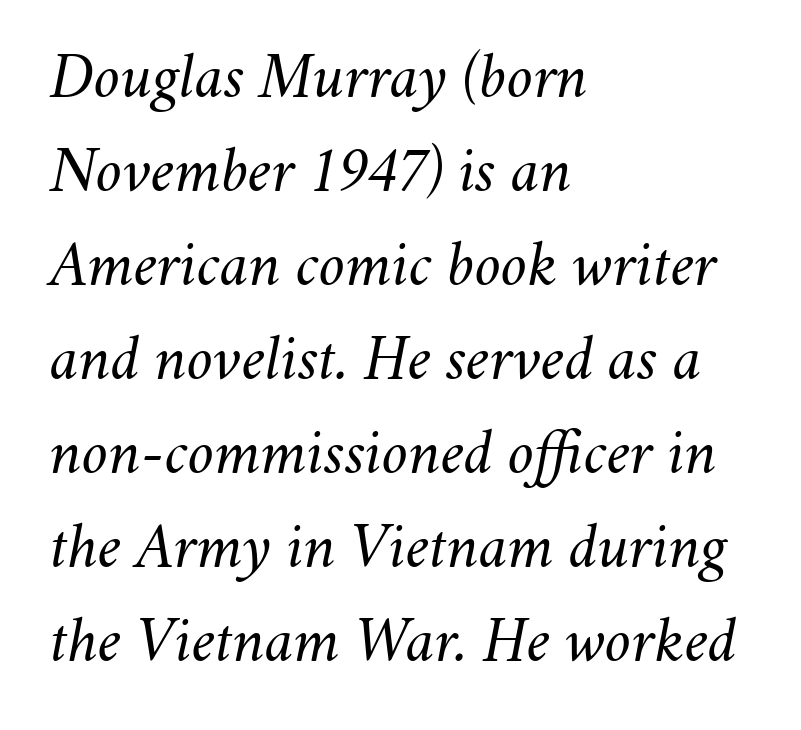
The image shows 64 px regular-weight type, italic (leaning right); set left-aligned, normal line spacing (1.47x), normal letter spacing, not underlined; medium stroke contrast and a small x-height.
